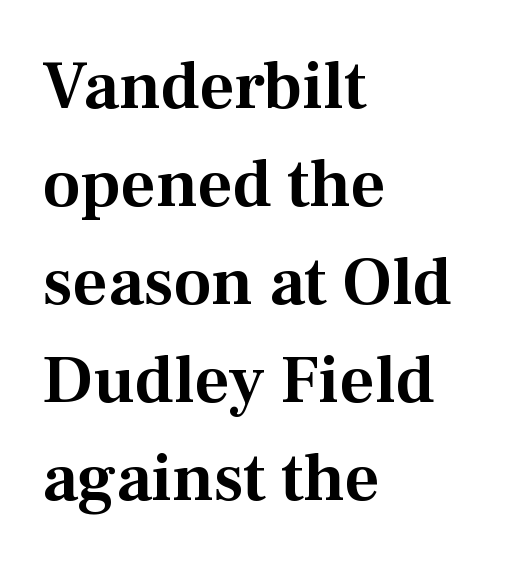
The image shows 68 px serif type, upright; set left-aligned, normal line spacing (1.44x), normal letter spacing, not underlined; medium stroke contrast and a medium x-height.
